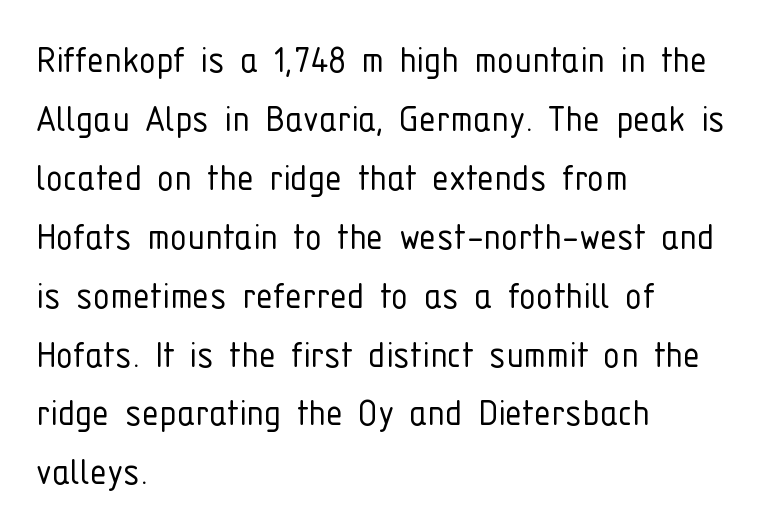
{"serif": "no", "italic": "no", "bold": "no", "weight": "light", "width": "condensed", "stroke_contrast": "low", "x_height": "medium", "monospaced": "no", "underline": "no", "align": "left", "line_spacing": "normal", "line_spacing_ratio": 1.37, "letter_spacing": "normal", "letter_spacing_em": 0.0, "glyph_px": 43}
